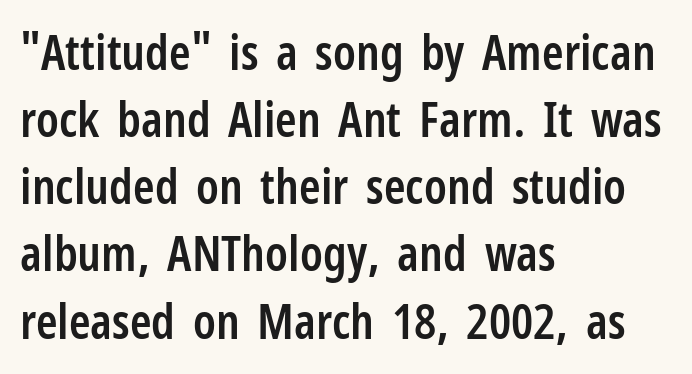
The image shows 49 px semibold, condensed sans-serif type, upright; set left-aligned, normal line spacing (1.37x), normal letter spacing, not underlined; low stroke contrast and a medium x-height.
